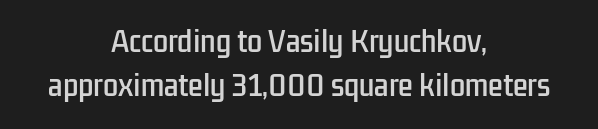
No italicization has been applied; the sample stays upright. Does the copy run flush right? No — it is centered line by line. These lines keep a tight, regular rhythm from letter to letter. Quick note: interline space is typical. The space directly below the letters is spotless.
